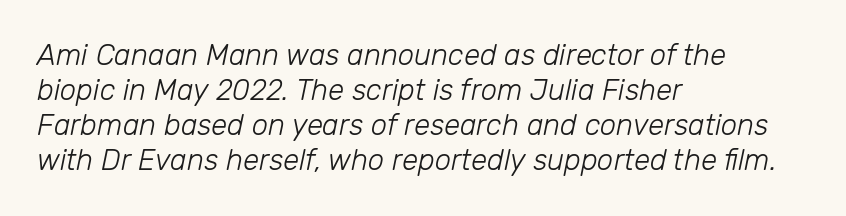
The image shows 29 px light type, italic (leaning right); set left-aligned, line spacing 1.21x, normal letter spacing, not underlined; low stroke contrast and a medium x-height.
